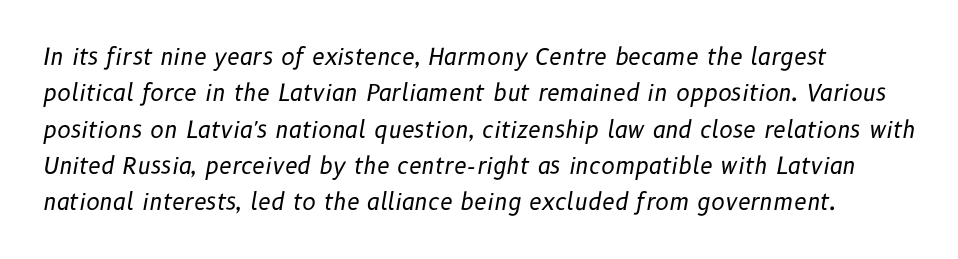
Q: Is the text bold? A: No.
Q: Is the text italic (slanted)? A: Yes, it leans right by about 10 degrees.
Q: Is the text underlined? A: No.
Q: How is the paragraph aligned? A: Left-aligned.
Q: Is the spacing between letters normal or unusually wide? A: Normal.
Q: Is the spacing between lines tight, normal or loose? A: Normal.
